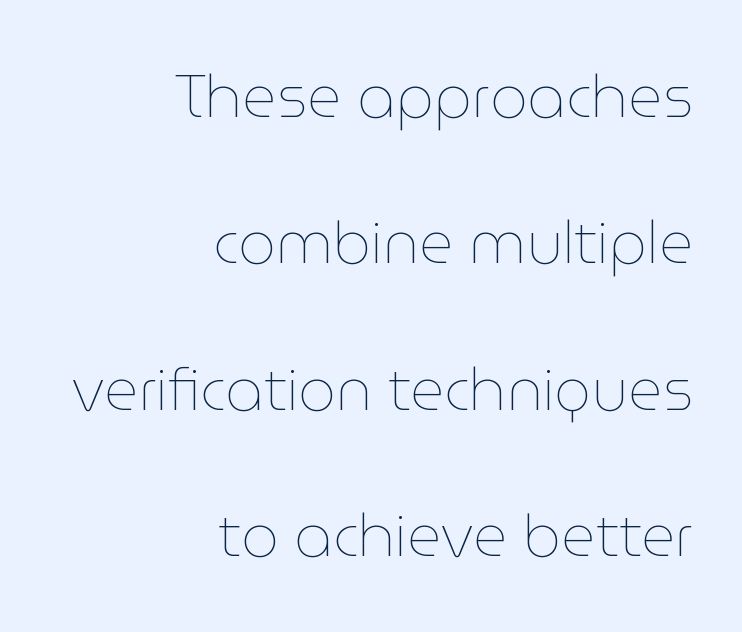
Q: Is the text bold? A: No.
Q: Is the text italic (slanted)? A: No, it is upright.
Q: Is the text underlined? A: No.
Q: How is the paragraph aligned? A: Right-aligned.
Q: Is the spacing between letters normal or unusually wide? A: Normal.
Q: Is the spacing between lines tight, normal or loose? A: Loose.
Q: Width (condensed, normal, or wide)? A: Normal.
Q: Stroke contrast? A: Low.
Q: x-height? A: Medium.
Q: Monospaced? A: No.
